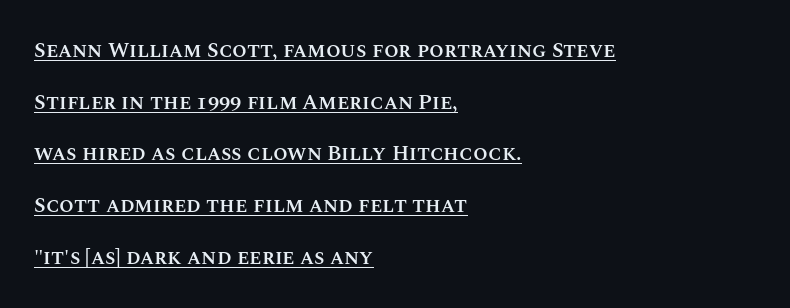
Q: Is the text bold? A: Semi-bold.
Q: Is the text italic (slanted)? A: No, it is upright.
Q: Is the text underlined? A: Yes.
Q: How is the paragraph aligned? A: Left-aligned.
Q: Is the spacing between letters normal or unusually wide? A: Normal.
Q: Is the spacing between lines tight, normal or loose? A: Loose.
